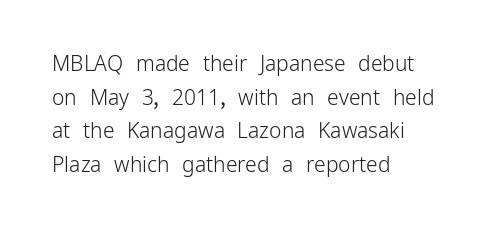
The image shows 21 px text type, upright; set left-aligned, normal line spacing (1.6x), normal letter spacing, not underlined.
